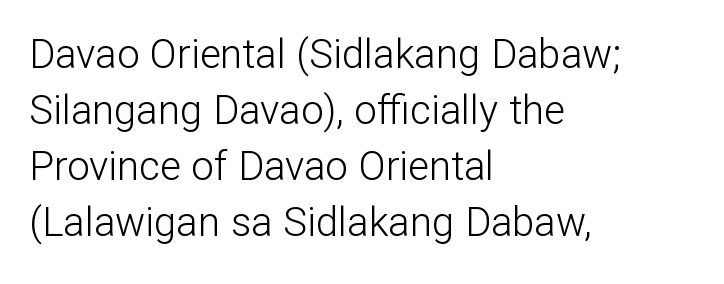
{"serif": "no", "italic": "no", "bold": "no", "weight": "light", "width": "normal", "stroke_contrast": "low", "x_height": "medium", "monospaced": "no", "underline": "no", "align": "left", "line_spacing": "normal", "line_spacing_ratio": 1.4, "letter_spacing": "normal", "letter_spacing_em": 0.0, "glyph_px": 40}
